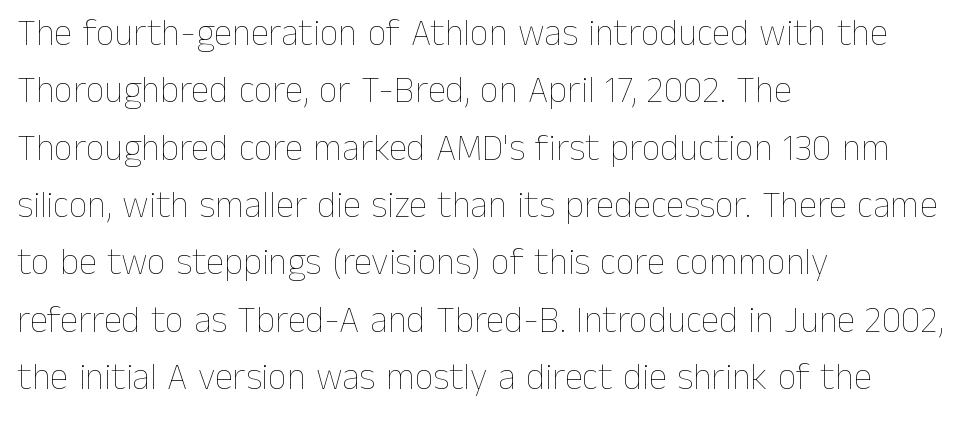
The image shows 37 px thin type, upright; set left-aligned, normal line spacing (1.55x), normal letter spacing, not underlined; low stroke contrast and a medium x-height.
